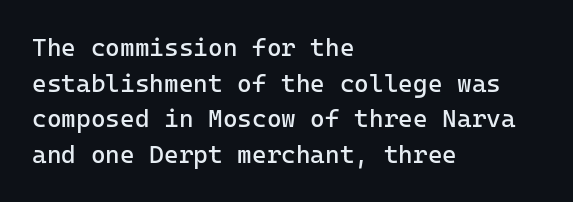
No word sits above an underline. These lines stack with their left ends in a neat column. The line-height multiplier appears to be the usual default. Ordinary non-slanted type is in use. Students, note that the glyphs here touch the page at normal intervals.
